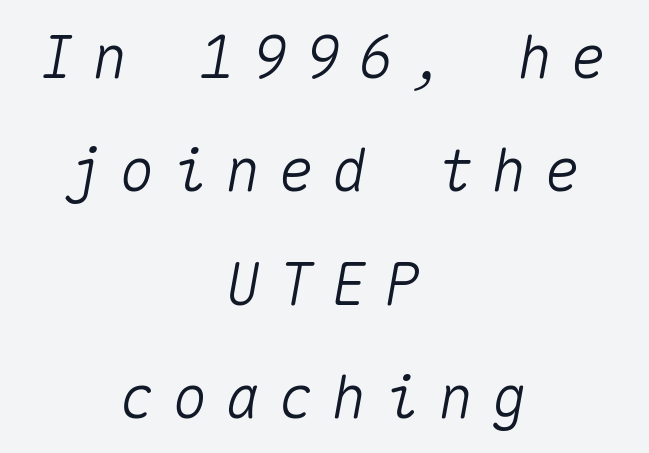
Caption: multi-line text, centered on the measure. The gaps between neighbouring characters are conspicuously large. Rows of type keep a wide berth in the vertical direction. These lines are rendered in a fixed-pitch font.
